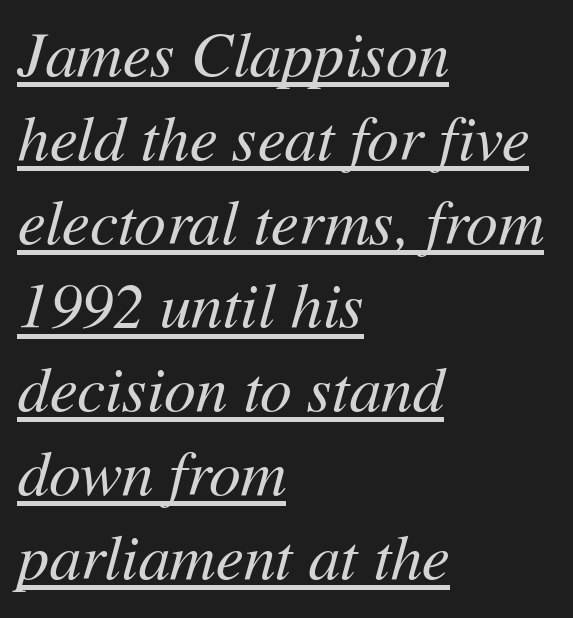
Q: Is the text bold? A: No.
Q: Is the text italic (slanted)? A: Yes, it leans right by about 11 degrees.
Q: Is the text underlined? A: Yes.
Q: How is the paragraph aligned? A: Left-aligned.
Q: Is the spacing between letters normal or unusually wide? A: Normal.
Q: Is the spacing between lines tight, normal or loose? A: Normal.
Q: Width (condensed, normal, or wide)? A: Normal.
Q: Stroke contrast? A: Medium.
Q: x-height? A: Medium.
Q: Monospaced? A: No.
